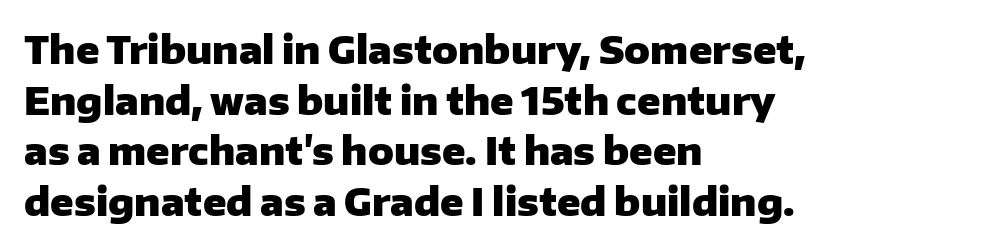
The image shows 38 px heavy sans-serif type, upright; set left-aligned, normal line spacing (1.33x), normal letter spacing, not underlined; low stroke contrast and a medium x-height.
